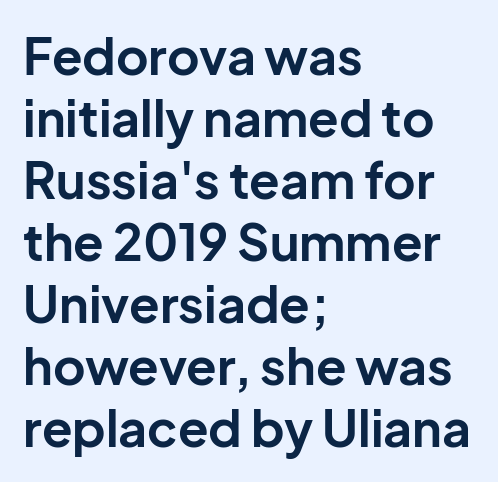
The image shows 50 px bold sans-serif type, upright; set left-aligned, line spacing 1.24x, normal letter spacing, not underlined; low stroke contrast and a medium x-height.
